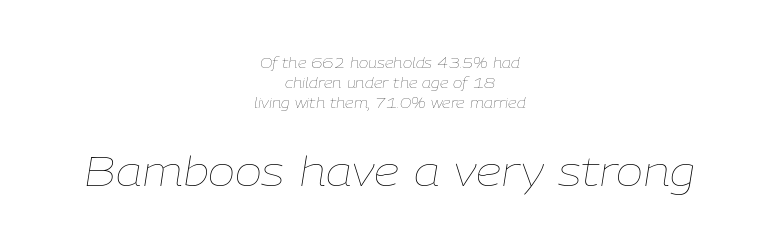
Q: Is the text bold? A: No.
Q: Is the text italic (slanted)? A: Yes, it leans right by about 9 degrees.
Q: Is the text underlined? A: No.
Q: How is the paragraph aligned? A: Centered.
Q: Is the spacing between letters normal or unusually wide? A: Normal.
Q: Is the spacing between lines tight, normal or loose? A: Normal.
Q: Which block of text is set in a larger size, the first (top) or the second (bottom)? A: The second (bottom) one.
Q: Width (condensed, normal, or wide)? A: Normal.
Q: Stroke contrast? A: Low.
Q: x-height? A: Medium.
Q: Monospaced? A: No.
